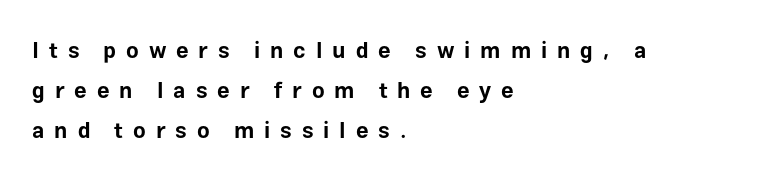
{"italic": "no", "bold": "yes", "underline": "no", "align": "left", "line_spacing_ratio": 1.81, "letter_spacing": "wide", "letter_spacing_em": 0.45, "glyph_px": 22}
